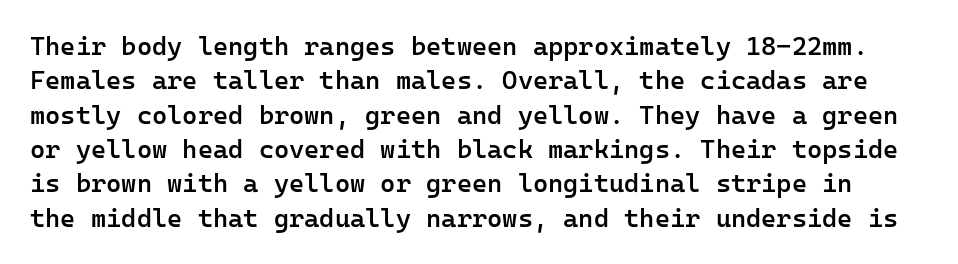
The image shows 26 px text type, upright; set normal line spacing (1.32x), normal letter spacing, not underlined.
